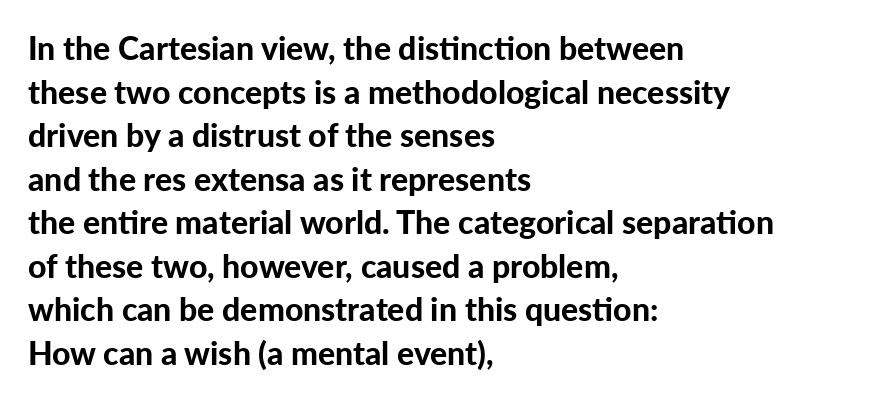
{"serif": "no", "italic": "no", "bold": "yes", "weight": "bold", "width": "normal", "stroke_contrast": "low", "x_height": "medium", "monospaced": "no", "underline": "no", "align": "left", "line_spacing": "normal", "line_spacing_ratio": 1.36, "letter_spacing": "normal", "letter_spacing_em": 0.0, "glyph_px": 32}
